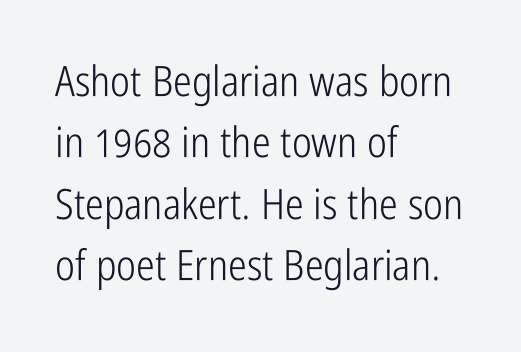
Q: Is the text bold? A: No.
Q: Is the text italic (slanted)? A: No, it is upright.
Q: Is the typeface a serif or a sans-serif typeface? A: Sans-serif.
Q: Is the text underlined? A: No.
Q: How is the paragraph aligned? A: Left-aligned.
Q: Is the spacing between letters normal or unusually wide? A: Normal.
Q: Is the spacing between lines tight, normal or loose? A: Normal.
Q: Width (condensed, normal, or wide)? A: Condensed.
Q: Stroke contrast? A: Low.
Q: x-height? A: Medium.
Q: Monospaced? A: No.
